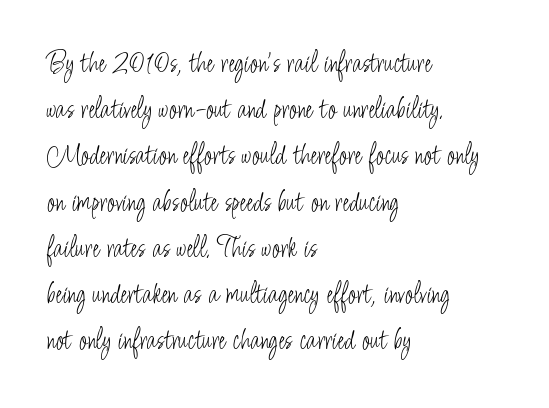
{"serif": "no", "bold": "no", "weight": "light", "width": "condensed", "stroke_contrast": "low", "x_height": "small", "monospaced": "no", "underline": "no", "align": "left", "line_spacing": "normal", "line_spacing_ratio": 1.54, "letter_spacing": "normal", "letter_spacing_em": 0.0, "glyph_px": 30}
